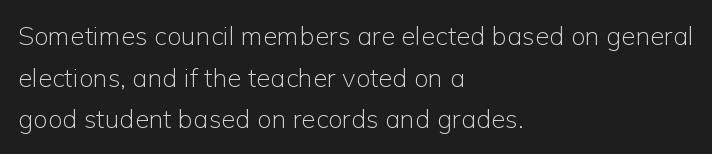
Q: Is the text bold? A: No.
Q: Is the text italic (slanted)? A: No, it is upright.
Q: Is the text underlined? A: No.
Q: How is the paragraph aligned? A: Left-aligned.
Q: Is the spacing between letters normal or unusually wide? A: Normal.
Q: Is the spacing between lines tight, normal or loose? A: Normal.
